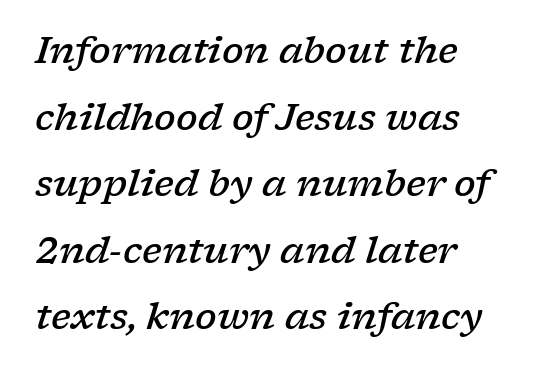
Looking at the ascenders, they clearly lean. Which margin do the lines hug? The left one — the right edge is uneven. A typesetter would call this proportional, since set widths differ per character. I'd describe the lettering as semibold — firm but not a full bold.
